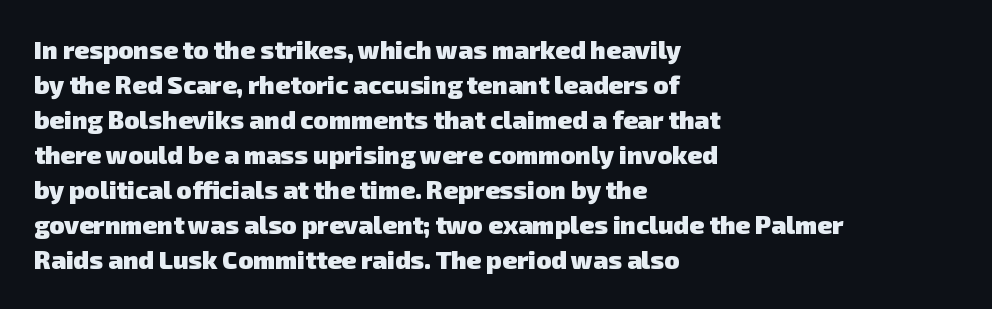
{"bold": "yes", "underline": "no", "align": "left", "line_spacing": "normal", "line_spacing_ratio": 1.4, "letter_spacing": "normal", "letter_spacing_em": 0.0, "glyph_px": 25}
